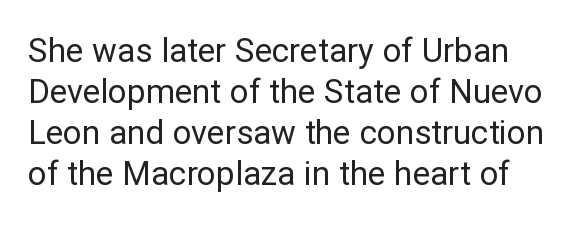
Q: Is the text bold? A: No.
Q: Is the text italic (slanted)? A: No, it is upright.
Q: Is the typeface a serif or a sans-serif typeface? A: Sans-serif.
Q: Is the text underlined? A: No.
Q: Is the spacing between letters normal or unusually wide? A: Normal.
Q: Width (condensed, normal, or wide)? A: Normal.
Q: Stroke contrast? A: Low.
Q: x-height? A: Medium.
Q: Monospaced? A: No.
